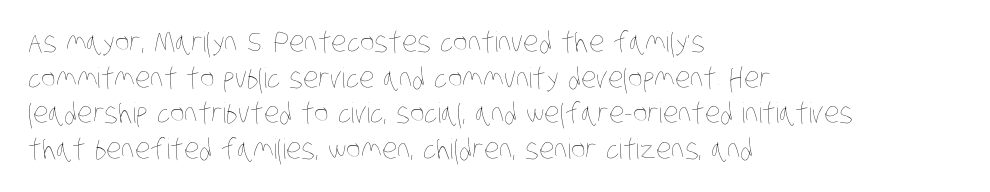
Q: Is the text bold? A: No.
Q: Is the text underlined? A: No.
Q: How is the paragraph aligned? A: Left-aligned.
Q: Is the spacing between letters normal or unusually wide? A: Normal.
Q: Is the spacing between lines tight, normal or loose? A: Normal.
Q: Width (condensed, normal, or wide)? A: Condensed.
Q: Stroke contrast? A: Low.
Q: x-height? A: Large.
Q: Monospaced? A: No.
